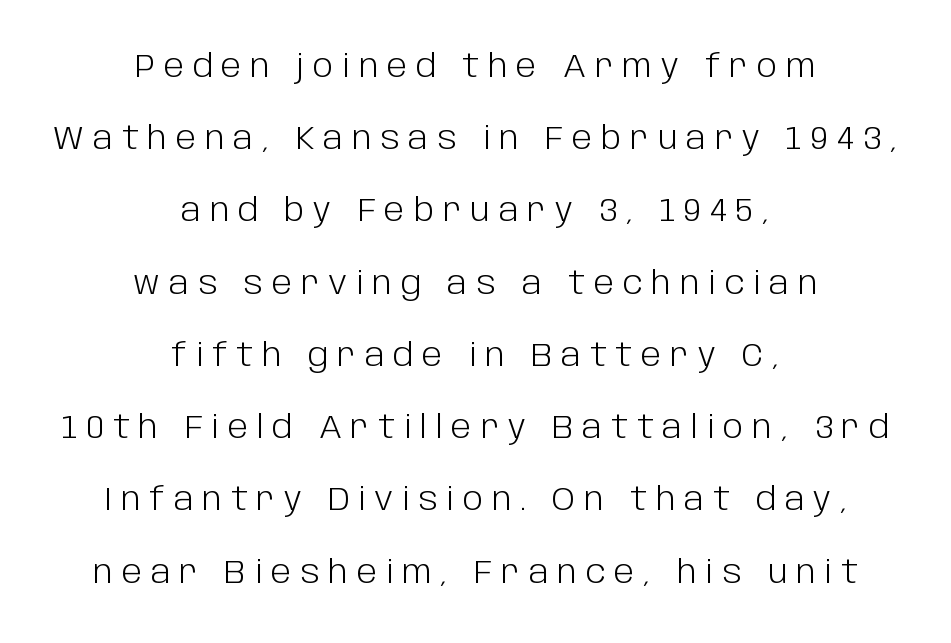
{"serif": "no", "italic": "no", "bold": "no", "weight": "light", "width": "normal", "stroke_contrast": "low", "x_height": "large", "monospaced": "no", "underline": "no", "align": "center", "line_spacing": "loose", "line_spacing_ratio": 2.33, "letter_spacing": "wide", "letter_spacing_em": 0.28, "glyph_px": 31}
